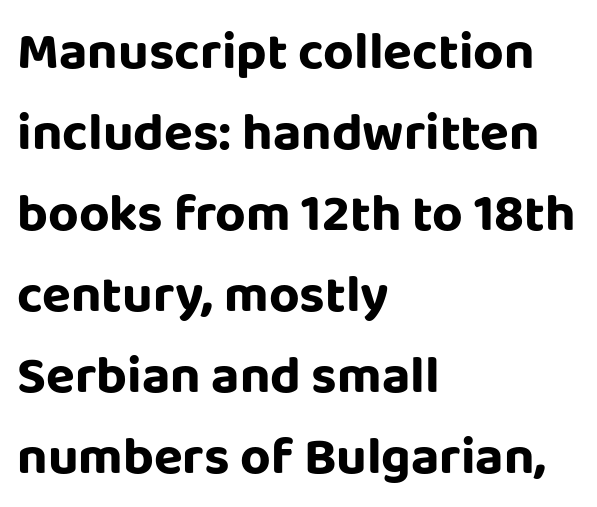
The image shows 53 px sans-serif type, upright; set left-aligned, normal line spacing (1.53x), normal letter spacing, not underlined; low stroke contrast and a large x-height.
